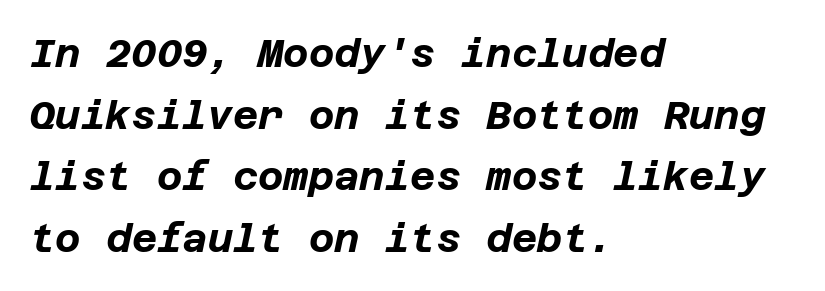
{"italic": "yes", "lean": "right", "slant_degrees": 12, "bold": "yes", "weight": "bold", "width": "normal", "stroke_contrast": "low", "x_height": "large", "underline": "no", "align": "left", "line_spacing": "normal", "line_spacing_ratio": 1.58, "letter_spacing": "normal", "letter_spacing_em": 0.0, "glyph_px": 39}
